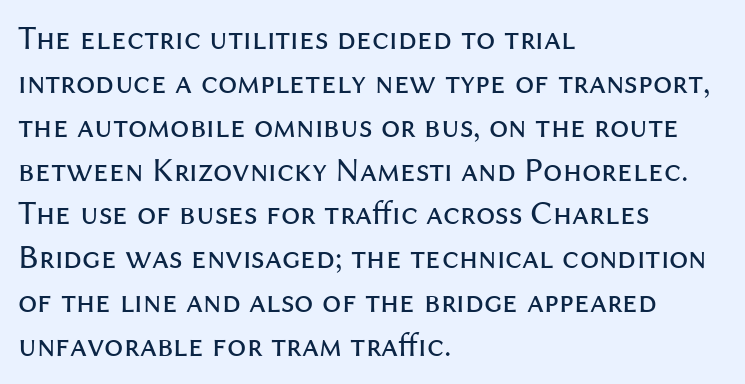
The image shows 34 px regular-weight sans-serif type, upright; set left-aligned, normal line spacing (1.29x), normal letter spacing, not underlined; medium stroke contrast and a medium x-height.
